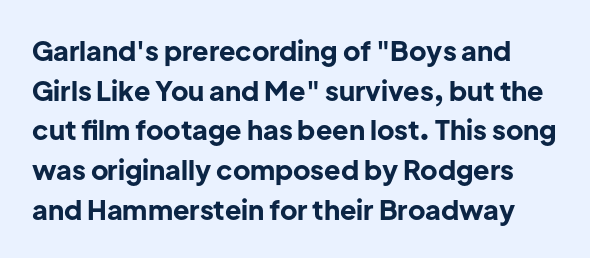
Has an underline been added? It has not. Is the letter spacing exaggerated? No — it looks like the ordinary default. The letters stand upright; this is a roman face. The sample has been set heavy, in full bold. The space between consecutive lines is moderate.
